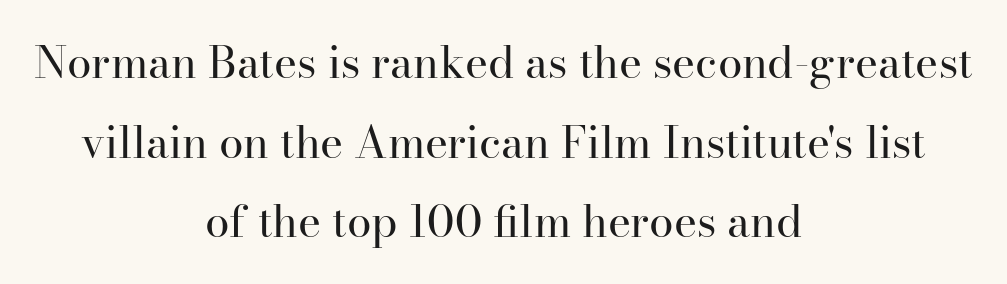
{"serif": "yes", "italic": "no", "bold": "no", "weight": "regular", "width": "normal", "stroke_contrast": "high", "x_height": "small", "monospaced": "no", "underline": "no", "align": "center", "line_spacing_ratio": 1.81, "letter_spacing": "normal", "letter_spacing_em": 0.0, "glyph_px": 44}
